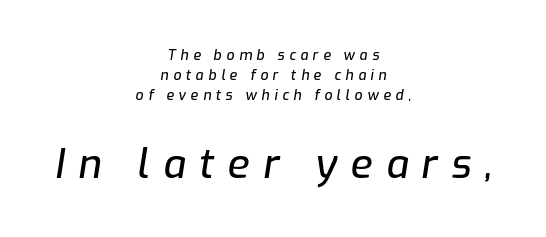
The image shows 40 px text type, italic (leaning right); set centered, normal line spacing (1.42x), unusually wide letter spacing (+0.33 em), not underlined; the second (bottom) block is 2.86x larger; low stroke contrast and a medium x-height.
